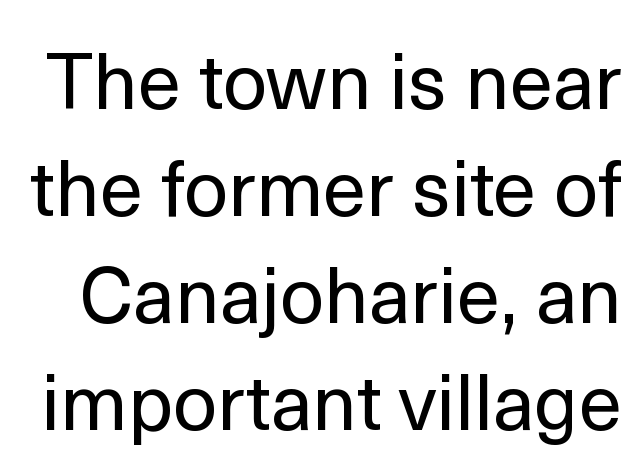
{"serif": "no", "italic": "no", "bold": "no", "weight": "regular", "width": "normal", "x_height": "medium", "monospaced": "no", "underline": "no", "line_spacing": "normal", "line_spacing_ratio": 1.37, "letter_spacing": "normal", "letter_spacing_em": 0.0, "glyph_px": 78}
